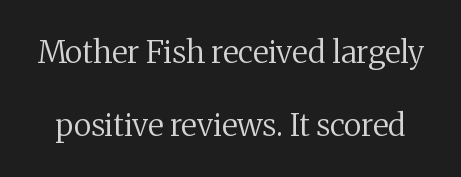
{"serif": "yes", "italic": "no", "bold": "no", "weight": "regular", "width": "normal", "stroke_contrast": "medium", "x_height": "medium", "monospaced": "no", "underline": "no", "line_spacing": "loose", "line_spacing_ratio": 2.35, "letter_spacing": "normal", "letter_spacing_em": 0.0, "glyph_px": 31}
